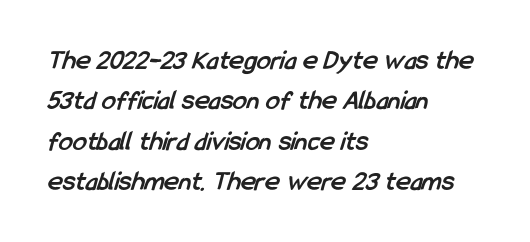
Caption: multi-line text, flush left, ragged right. Summary of weight: heavy, a full bold. The glyphs are unaccompanied by any horizontal stroke below them. These lines are rendered in a variable-pitch font. The line texture is even and compact thanks to regular tracking.
